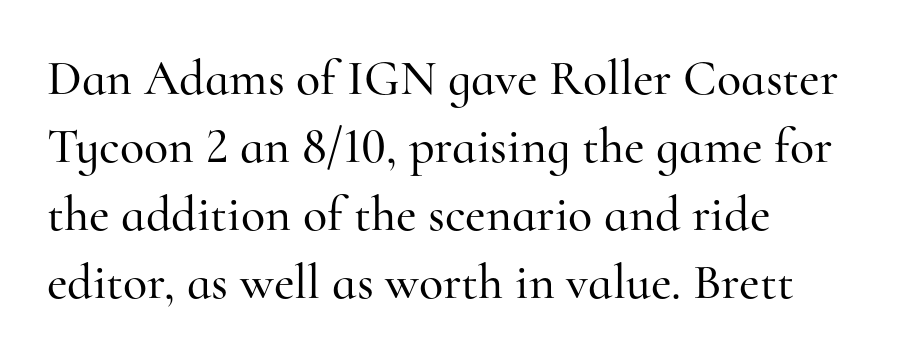
The image shows 50 px serif type, upright; set left-aligned, normal line spacing (1.36x), normal letter spacing, not underlined; high stroke contrast and a small x-height.
